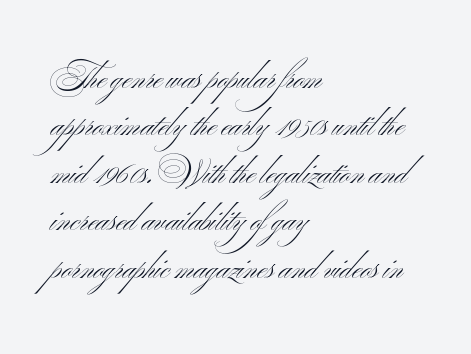
{"serif": "no", "bold": "no", "weight": "light", "width": "wide", "stroke_contrast": "medium", "x_height": "small", "monospaced": "no", "underline": "no", "align": "left", "line_spacing": "normal", "line_spacing_ratio": 1.53, "letter_spacing": "normal", "letter_spacing_em": 0.0, "glyph_px": 31}
